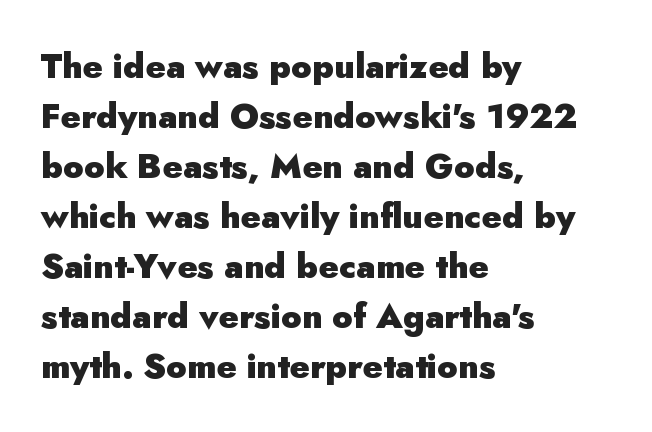
The image shows 34 px heavy sans-serif type, upright; set left-aligned, normal line spacing (1.47x), normal letter spacing, not underlined; low stroke contrast and a small x-height.
